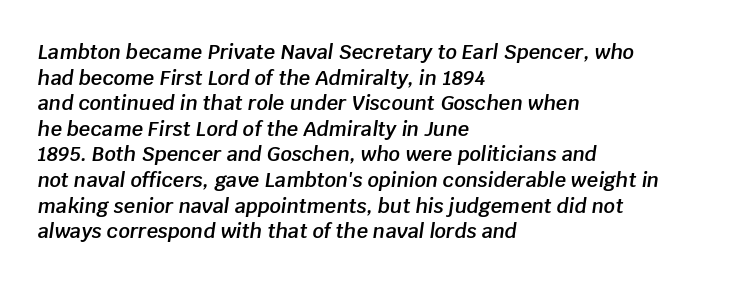
Characters follow at the spacing the type designer built in. Successive baselines arrive at the customary interval. Each line starts at the same left margin while the right side varies. The strip under each line holds only bare page.
